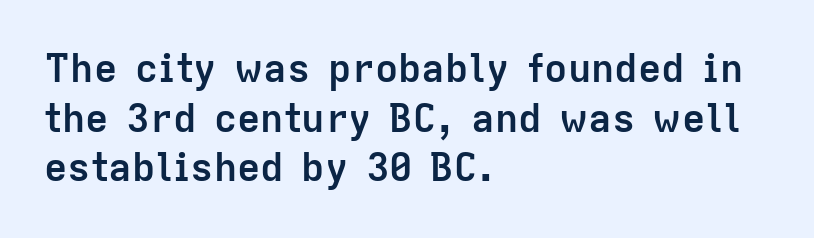
Q: Is the text bold? A: Yes.
Q: Is the text italic (slanted)? A: No, it is upright.
Q: Is the typeface a serif or a sans-serif typeface? A: Sans-serif.
Q: Is the text underlined? A: No.
Q: How is the paragraph aligned? A: Left-aligned.
Q: Is the spacing between letters normal or unusually wide? A: Normal.
Q: Is the spacing between lines tight, normal or loose? A: Normal.
Q: Width (condensed, normal, or wide)? A: Normal.
Q: Stroke contrast? A: Low.
Q: x-height? A: Medium.
Q: Monospaced? A: No.
